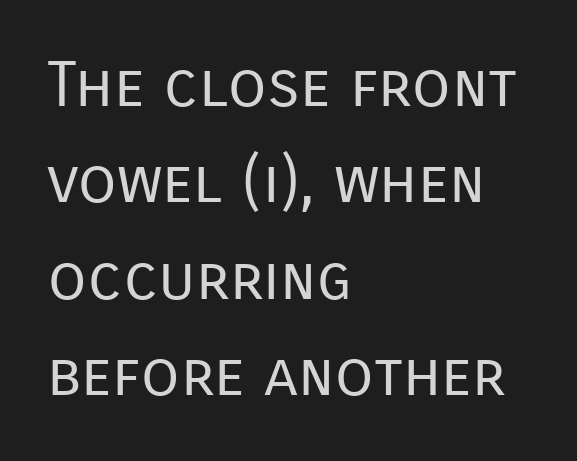
The image shows 63 px regular-weight sans-serif type, upright; set left-aligned, normal line spacing (1.53x), normal letter spacing, not underlined; low stroke contrast and a medium x-height.
